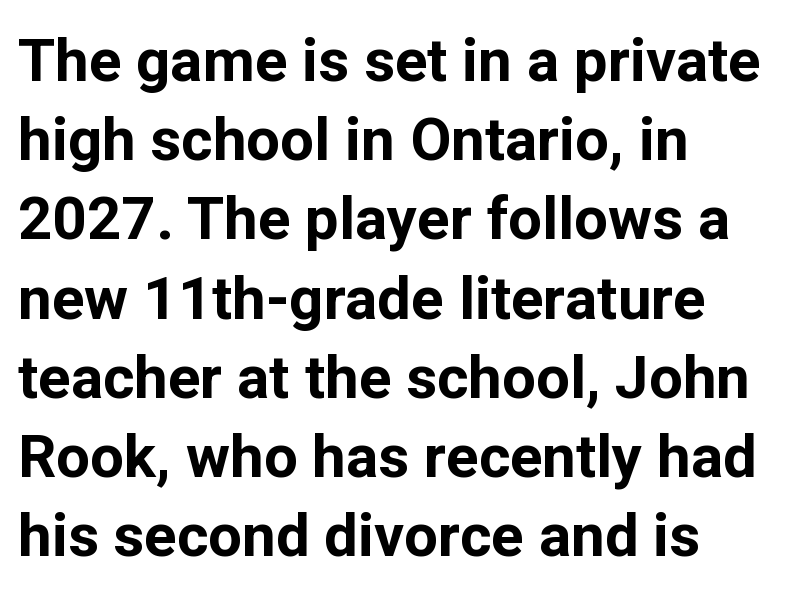
Is there any slant? The stems are plumb. Glyph-to-glyph distance matches everyday printed text. Here the designer chose a conventional face with non-uniform glyph widths. Regular leading.
